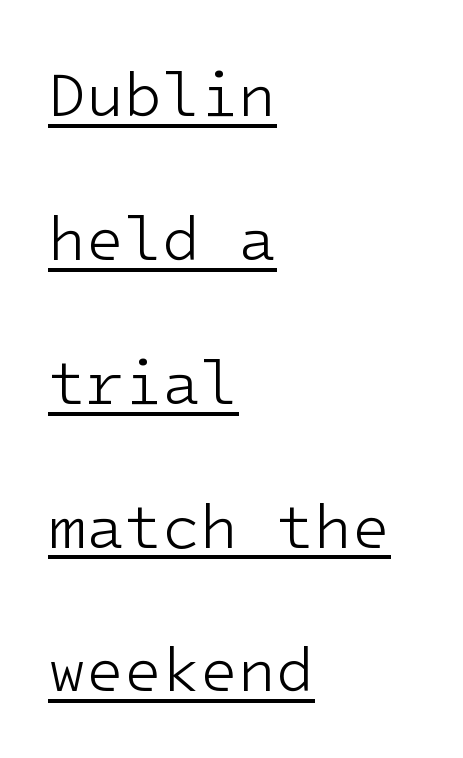
The characters are drawn with everyday or finer stroke widths. Serifs: no, the terminals of the letterforms are clean. Each line starts at the same left margin while the right side varies. This rendering features underlined lettering. Each new line begins a long way beneath the previous one.
